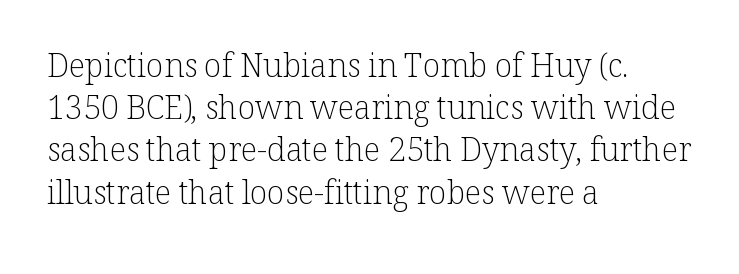
Nope, not italic — everything's standing straight. Characters follow at the spacing the type designer built in. To sum up the face: it has serifs. Heaviness? Minimal to ordinary, like unemphasized prose.
